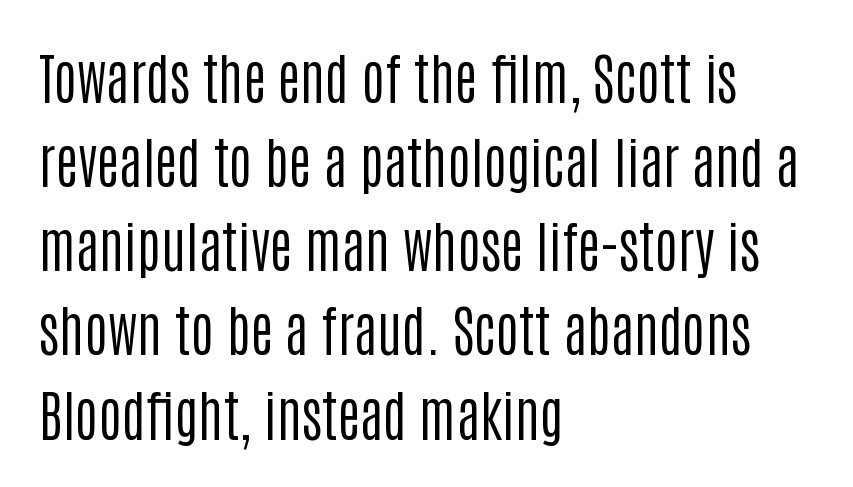
The image shows 55 px regular-weight, condensed sans-serif type, upright; set left-aligned, normal line spacing (1.53x), normal letter spacing, not underlined; low stroke contrast and a large x-height.
